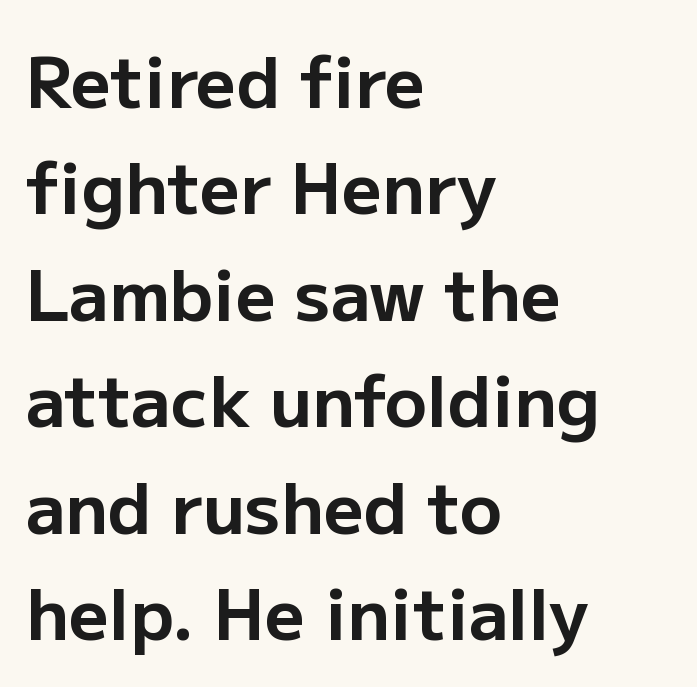
Q: Is the text bold? A: Yes.
Q: Is the text italic (slanted)? A: No, it is upright.
Q: Is the typeface a serif or a sans-serif typeface? A: Sans-serif.
Q: Is the text underlined? A: No.
Q: How is the paragraph aligned? A: Left-aligned.
Q: Is the spacing between letters normal or unusually wide? A: Normal.
Q: Is the spacing between lines tight, normal or loose? A: Normal.
Q: Width (condensed, normal, or wide)? A: Normal.
Q: Stroke contrast? A: Low.
Q: x-height? A: Medium.
Q: Monospaced? A: No.
